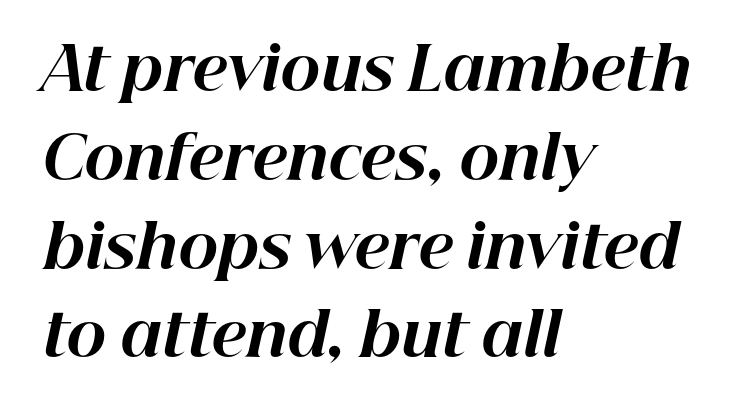
Leftover space on each line is placed entirely after the last word. Strong, thick strokes mark this as bold type. Is there much room between lines? A standard amount, neither cramped nor airy. Honestly, there is no underline to notice here at all. Proportional: the letters do not fall into vertical columns. When letters slant like this, we call the style italic.
